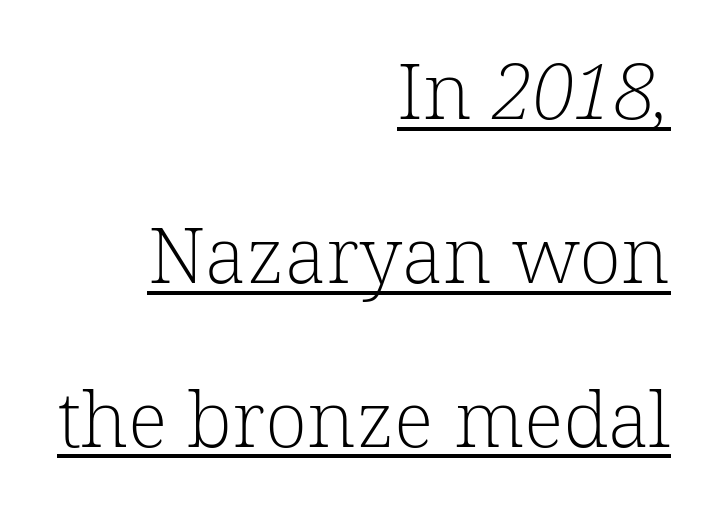
The tracking reads as untouched default to a designer's eye. The glyphs in this specimen are seriffed. Line ends are locked; line starts wander. The rendering uses natural spacing where letterforms have individual widths.
